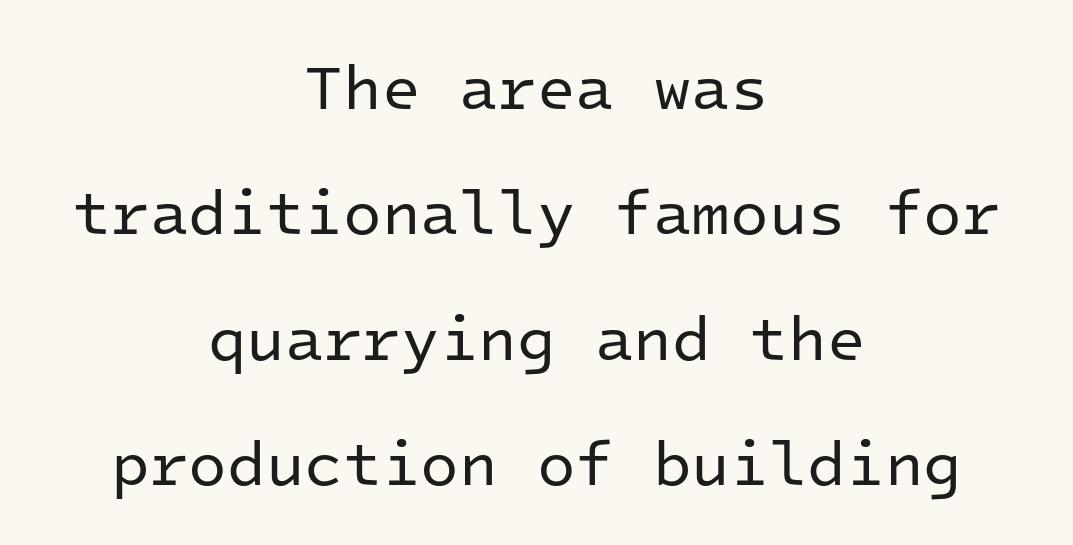
Q: Is the text bold? A: No.
Q: Is the text italic (slanted)? A: No, it is upright.
Q: Is the typeface a serif or a sans-serif typeface? A: Sans-serif.
Q: Is the text underlined? A: No.
Q: How is the paragraph aligned? A: Centered.
Q: Is the spacing between letters normal or unusually wide? A: Normal.
Q: Is the spacing between lines tight, normal or loose? A: Loose.
Q: Width (condensed, normal, or wide)? A: Normal.
Q: Stroke contrast? A: Low.
Q: x-height? A: Medium.
Q: Monospaced? A: Yes.
